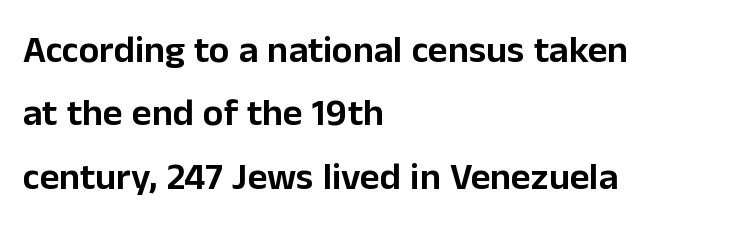
The image shows 38 px sans-serif type, upright; set left-aligned, normal line spacing (1.67x), normal letter spacing, not underlined; low stroke contrast and a medium x-height.
